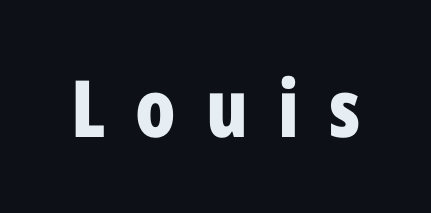
The foot of each line stays bare and open. This sample has the flowing, uneven cadence of proportional lettering. Notice how thick the strokes are: this is what a full bold looks like. These lines have a slow, spaced-out rhythm from letter to letter.
